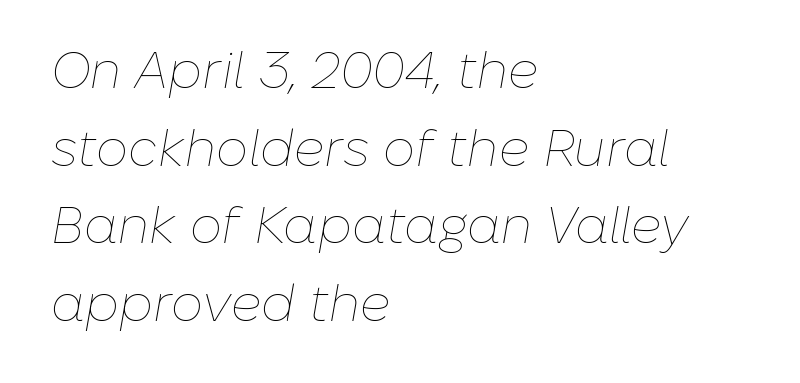
{"italic": "yes", "lean": "right", "slant_degrees": 10, "bold": "no", "weight": "thin", "width": "normal", "stroke_contrast": "low", "x_height": "medium", "monospaced": "no", "underline": "no", "align": "left", "line_spacing": "normal", "line_spacing_ratio": 1.52, "letter_spacing": "normal", "letter_spacing_em": 0.0, "glyph_px": 51}
